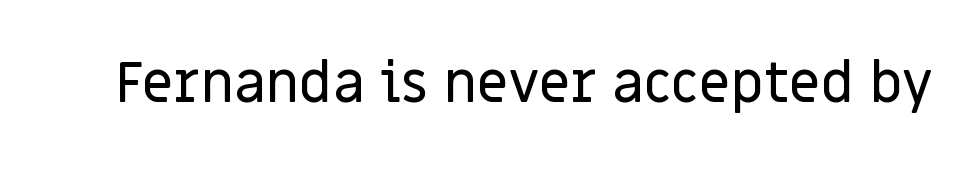
The image shows 56 px sans-serif type, upright; set normal letter spacing, not underlined; low stroke contrast and a large x-height.
